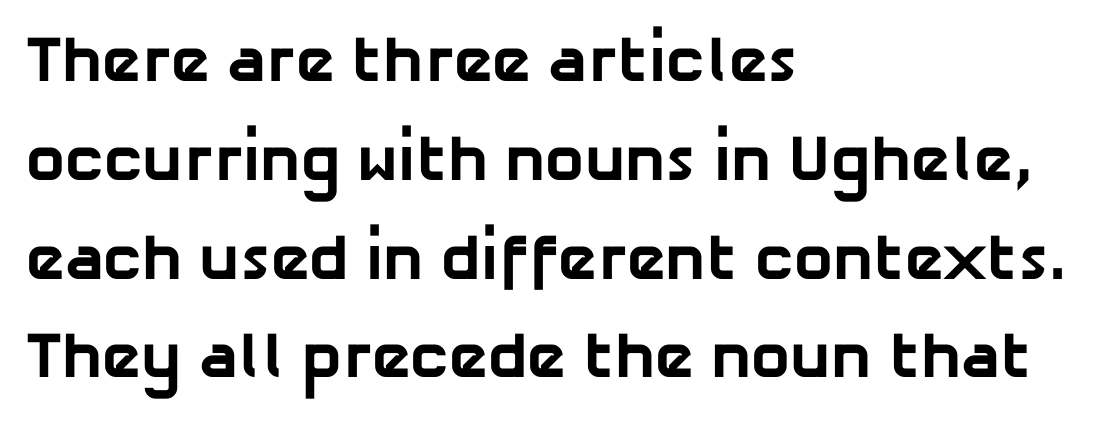
{"serif": "no", "bold": "yes", "weight": "bold", "width": "normal", "stroke_contrast": "low", "x_height": "medium", "monospaced": "no", "underline": "no", "align": "left", "line_spacing": "normal", "line_spacing_ratio": 1.52, "letter_spacing": "normal", "letter_spacing_em": 0.0, "glyph_px": 65}
